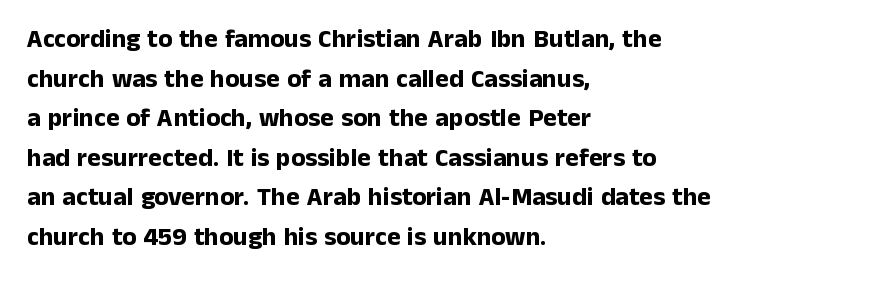
Line spacing here is normal. Words float on clear page, feet unadorned. Each glyph is drawn with heavy, bold strokes. There is no visible air inserted between adjacent glyphs. These lines are set flush left with a ragged right edge. This is roman type, the default non-slanted kind.
